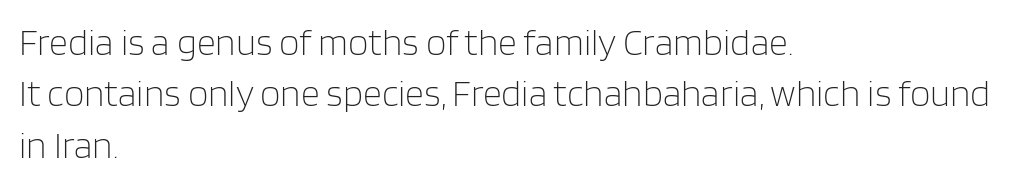
Q: Is the text bold? A: No.
Q: Is the text italic (slanted)? A: No, it is upright.
Q: Is the typeface a serif or a sans-serif typeface? A: Sans-serif.
Q: Is the text underlined? A: No.
Q: How is the paragraph aligned? A: Left-aligned.
Q: Is the spacing between letters normal or unusually wide? A: Normal.
Q: Is the spacing between lines tight, normal or loose? A: Normal.
Q: Width (condensed, normal, or wide)? A: Normal.
Q: Stroke contrast? A: Low.
Q: x-height? A: Large.
Q: Monospaced? A: No.
